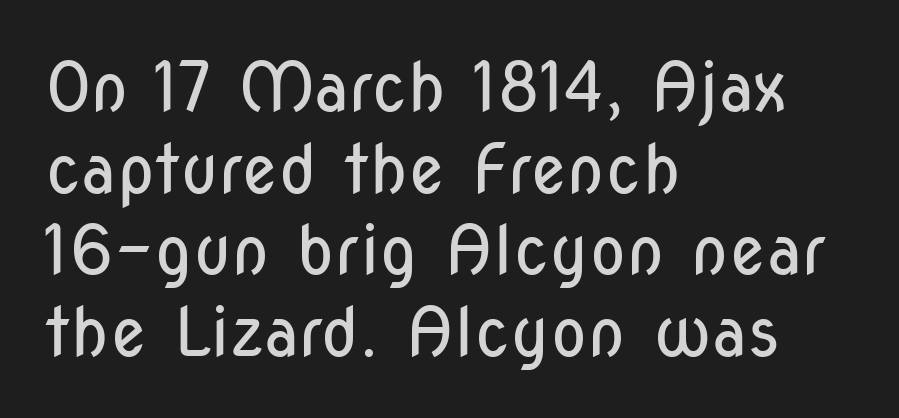
{"serif": "no", "italic": "no", "bold": "no", "weight": "regular", "width": "condensed", "stroke_contrast": "low", "x_height": "medium", "monospaced": "no", "underline": "no", "align": "left", "line_spacing_ratio": 1.2, "letter_spacing": "normal", "letter_spacing_em": 0.0, "glyph_px": 68}
